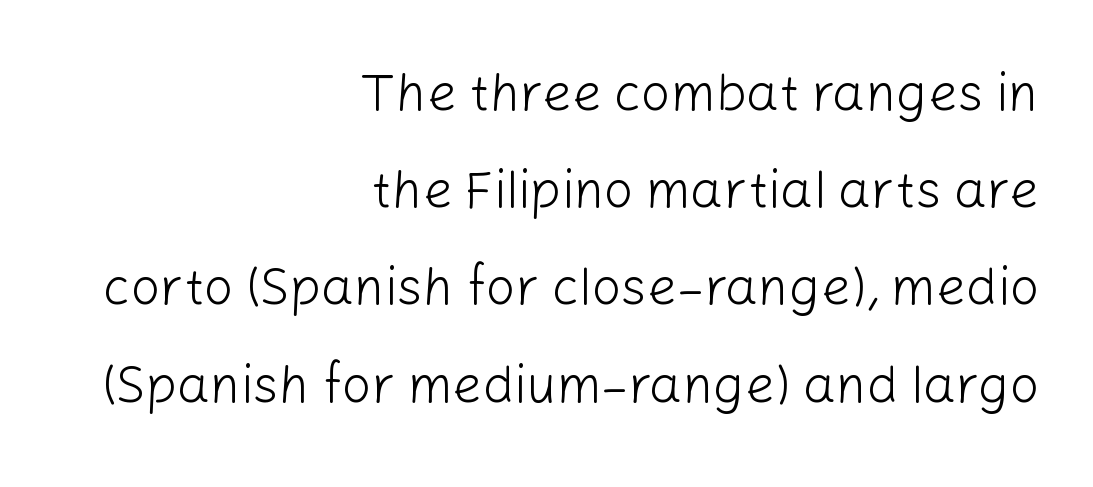
Q: Is the text bold? A: No.
Q: Is the text italic (slanted)? A: No, it is upright.
Q: Is the typeface a serif or a sans-serif typeface? A: Sans-serif.
Q: Is the text underlined? A: No.
Q: How is the paragraph aligned? A: Right-aligned.
Q: Is the spacing between letters normal or unusually wide? A: Normal.
Q: Width (condensed, normal, or wide)? A: Normal.
Q: Stroke contrast? A: Low.
Q: x-height? A: Medium.
Q: Monospaced? A: No.
